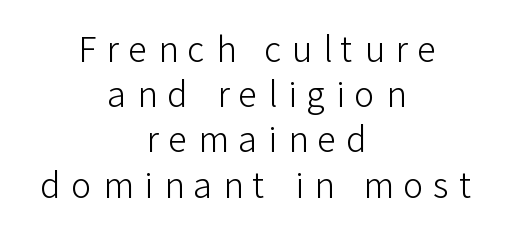
The letters look calm and open, with moderate or lighter stems. Tracking here is generous; glyphs stand well apart from one another. What kind of face is this? One without serifs — a sans. Leading: standard.
